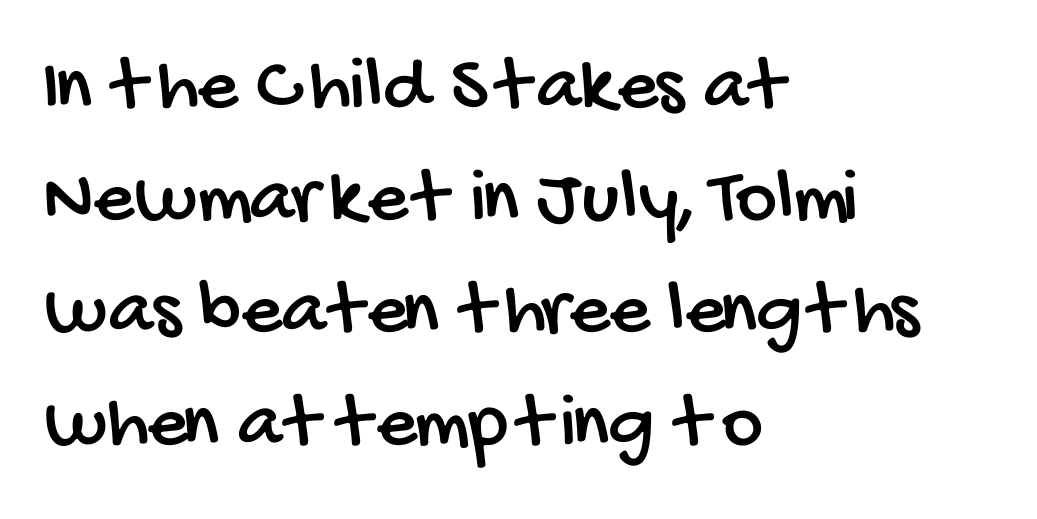
{"serif": "no", "width": "condensed", "stroke_contrast": "low", "x_height": "large", "monospaced": "no", "underline": "no", "align": "left", "line_spacing": "normal", "line_spacing_ratio": 1.42, "letter_spacing": "normal", "letter_spacing_em": 0.0, "glyph_px": 79}
